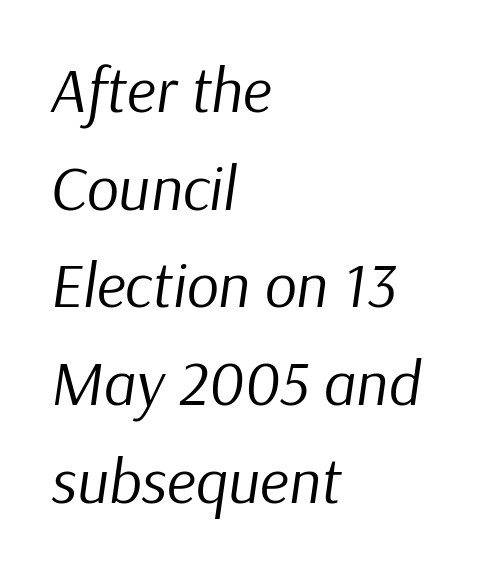
Quick note: italic. Is the block centered? No — it sits flush against the left margin. Does the leading feel generous? No, just average. This sample uses plain, unmodified letter spacing.
